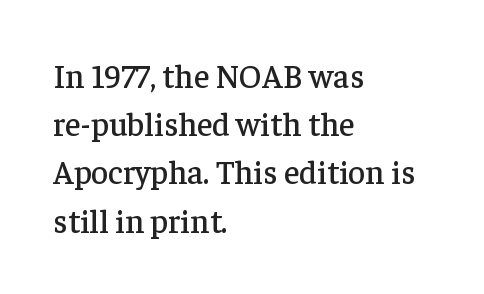
Think of a printed novel: that variable character pitch is what you see here. These lines are set flush left with a ragged right edge. The line texture is even and compact thanks to regular tracking. Just letters on the line, the space beneath them empty. Letterform terminals end in serifs throughout the passage. This sample uses an upright cut, with every glyph sitting square on the baseline.
